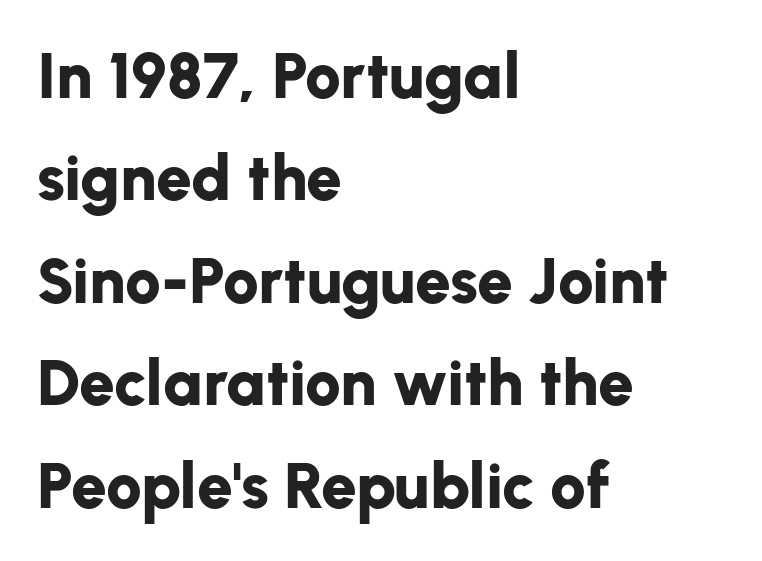
The image shows 64 px bold sans-serif type, upright; set left-aligned, normal line spacing (1.6x), normal letter spacing, not underlined; low stroke contrast and a medium x-height.
